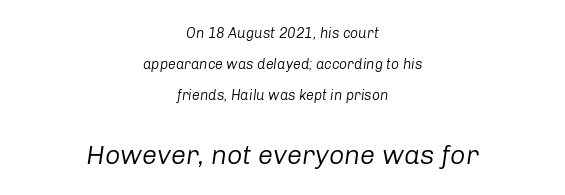
The letters sit at their default tracking, neither squeezed nor spread. Line starts and ends both wander, symmetrically. A typesetter would call this leading open, well beyond the default. Italic: yes, the glyphs are oblique.
